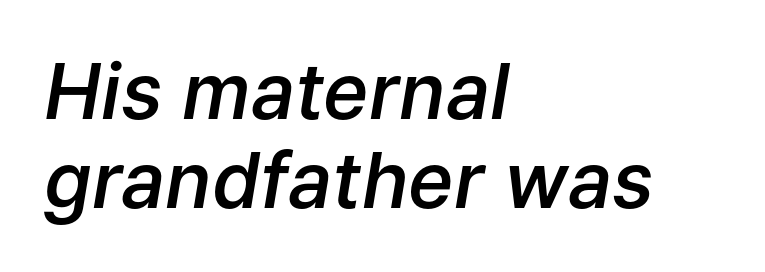
Q: Is the text bold? A: Semi-bold.
Q: Is the text italic (slanted)? A: Yes, it leans right by about 9 degrees.
Q: Is the text underlined? A: No.
Q: How is the paragraph aligned? A: Left-aligned.
Q: Is the spacing between letters normal or unusually wide? A: Normal.
Q: Width (condensed, normal, or wide)? A: Normal.
Q: Stroke contrast? A: Low.
Q: x-height? A: Medium.
Q: Monospaced? A: No.
